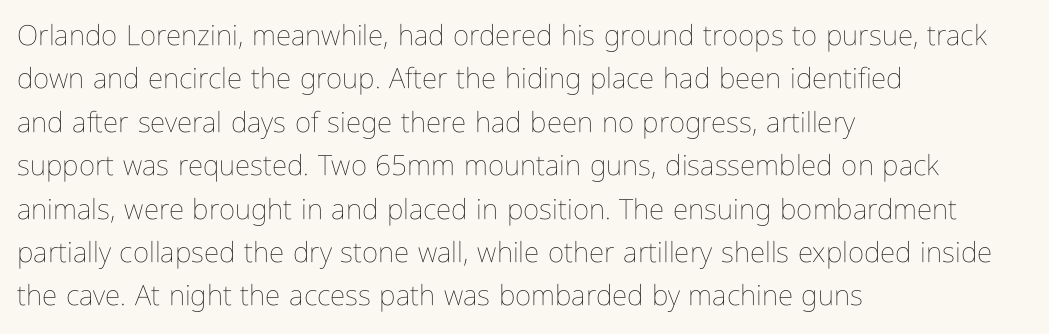
The passage shown has conventional tracking throughout. Check the space under the baseline: it is left empty. What's the leading like? Ordinary, nothing unusual. Here the designer chose a conventional face with non-uniform glyph widths. This rendering uses left alignment, leaving the right contour irregular. The strokes carry an ordinary text weight at most.
